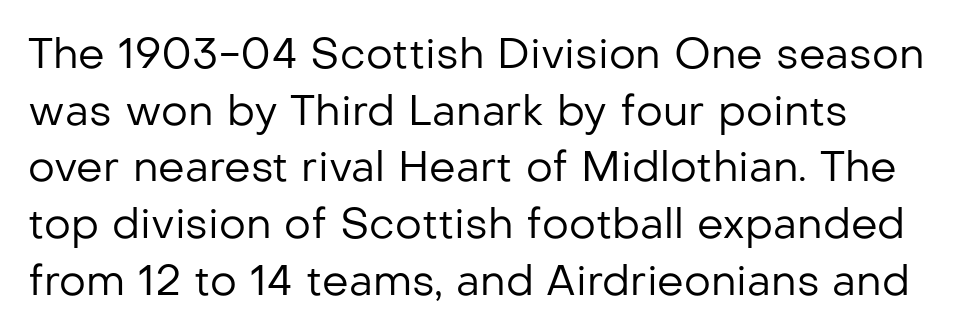
{"serif": "no", "italic": "no", "bold": "no", "weight": "regular", "width": "normal", "stroke_contrast": "low", "x_height": "medium", "monospaced": "no", "underline": "no", "align": "left", "line_spacing": "normal", "line_spacing_ratio": 1.35, "letter_spacing": "normal", "letter_spacing_em": 0.0, "glyph_px": 42}
